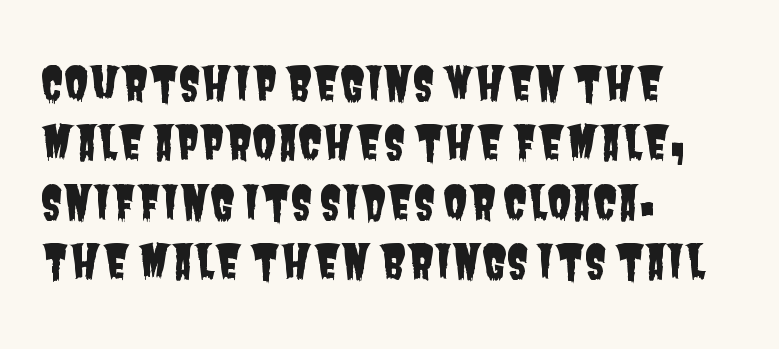
{"serif": "no", "width": "condensed", "stroke_contrast": "low", "x_height": "large", "monospaced": "no", "underline": "no", "align": "left", "line_spacing": "normal", "line_spacing_ratio": 1.32, "letter_spacing": "normal", "letter_spacing_em": 0.0, "glyph_px": 45}
